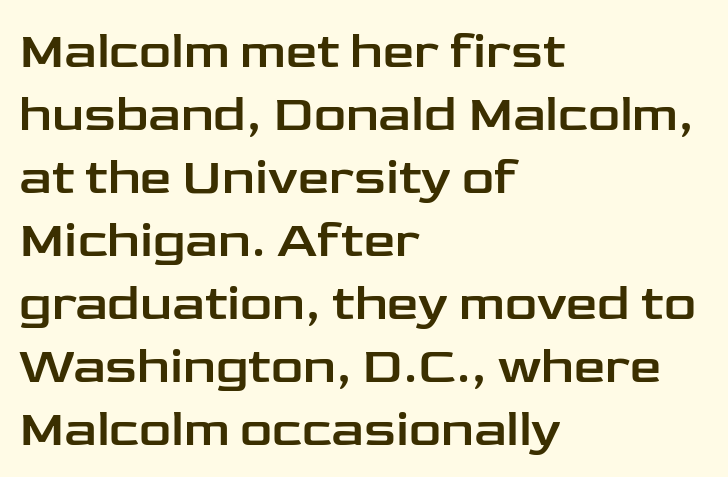
{"serif": "no", "italic": "no", "width": "wide", "stroke_contrast": "low", "x_height": "medium", "monospaced": "no", "underline": "no", "align": "left", "line_spacing": "normal", "line_spacing_ratio": 1.26, "letter_spacing": "normal", "letter_spacing_em": 0.0, "glyph_px": 50}
